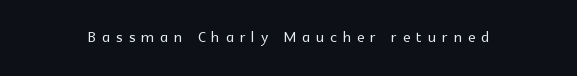
{"italic": "no", "underline": "no", "letter_spacing": "wide", "letter_spacing_em": 0.3, "glyph_px": 20}
